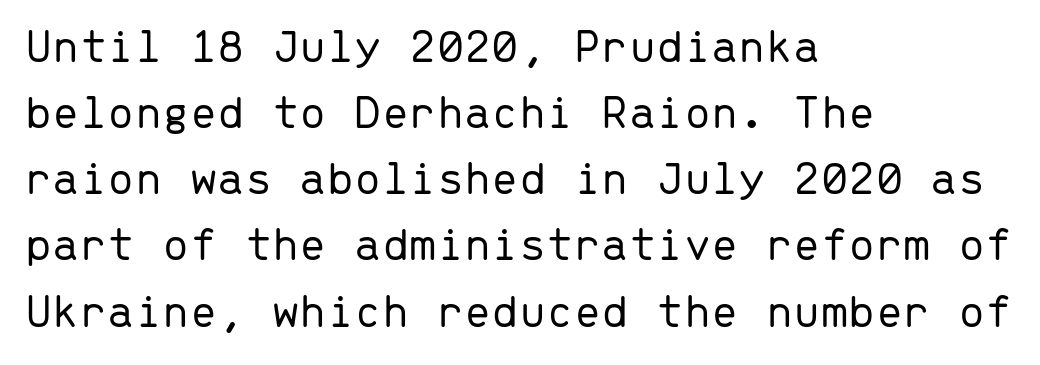
{"serif": "no", "italic": "no", "bold": "no", "weight": "light", "width": "normal", "stroke_contrast": "low", "x_height": "medium", "monospaced": "yes", "underline": "no", "align": "left", "line_spacing": "normal", "line_spacing_ratio": 1.35, "letter_spacing": "normal", "letter_spacing_em": 0.0, "glyph_px": 49}
